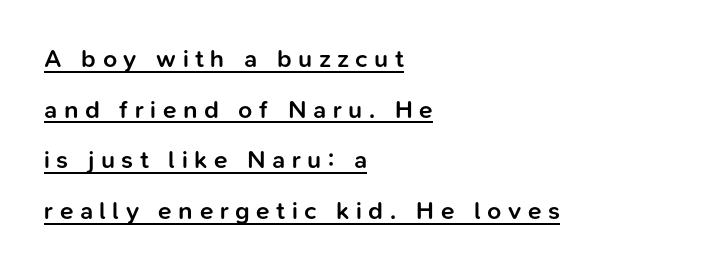
Horizontally, the lines are justified to the leading edge only. Designer's note — italics off, roman on. Students, observe: this is what heavily led, spacious text looks like. Bold? Not quite — semibold, heavier than regular but stopping short. The rendering uses the underline text-decoration. How are the letters spaced? Widely, with obvious added tracking.
